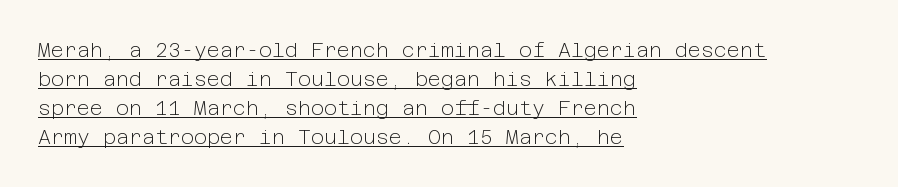
{"italic": "no", "bold": "no", "underline": "yes", "align": "left", "line_spacing": "normal", "line_spacing_ratio": 1.45, "letter_spacing": "normal", "letter_spacing_em": 0.0, "glyph_px": 20}
